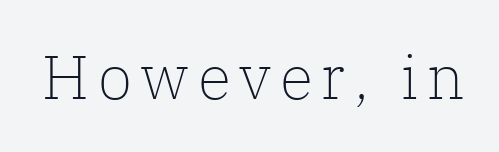
These glyphs show unthickened strokes, regular width or finer. The face used here is proportionally spaced, like ordinary book or web type. Is there any slant? The stems are plumb. These lines are composed in type with serifs. Lines of text with bare space underneath.
